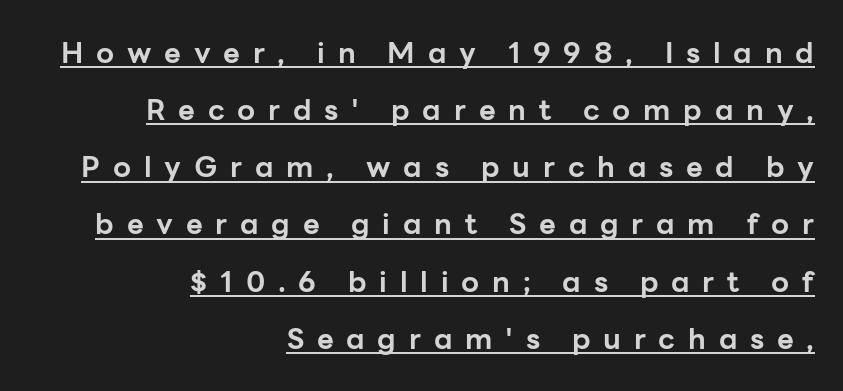
This sample carries an underscore along the baseline area. Here the designer chose a conventional face with non-uniform glyph widths. Reading down the block, your eye finds every line finishing at a fixed right position. The face used here is a sans, in the tradition of grotesques and geometrics. Posture: straight, roman, zero tilt. Successive baselines arrive slowly, with a big drop between each.
